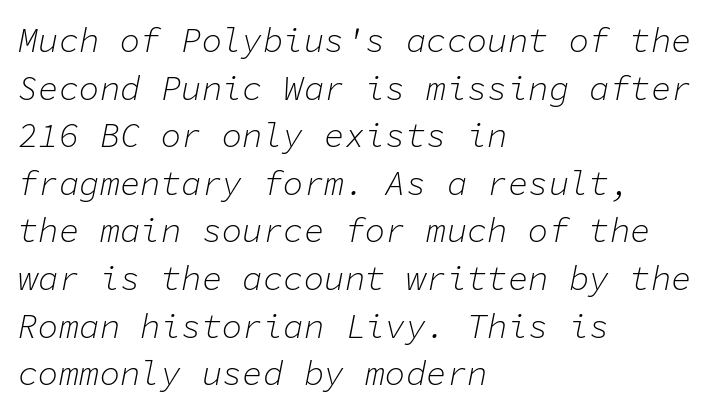
{"italic": "yes", "lean": "right", "slant_degrees": 11, "bold": "no", "weight": "light", "width": "normal", "stroke_contrast": "low", "x_height": "medium", "monospaced": "yes", "underline": "no", "align": "left", "line_spacing": "normal", "line_spacing_ratio": 1.4, "letter_spacing": "normal", "letter_spacing_em": 0.0, "glyph_px": 34}
